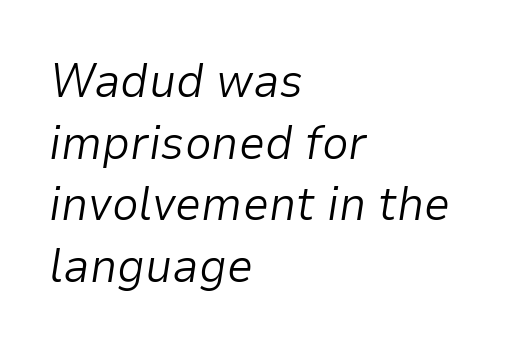
The image shows 47 px light type, italic (leaning right); set left-aligned, normal line spacing (1.31x), normal letter spacing, not underlined; low stroke contrast and a medium x-height.
